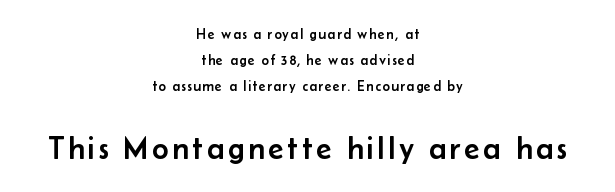
{"serif": "no", "italic": "no", "width": "normal", "stroke_contrast": "low", "x_height": "small", "monospaced": "no", "underline": "no", "align": "center", "line_spacing_ratio": 1.86, "larger_block": "second", "size_ratio": 2.29, "glyph_px": 32}
